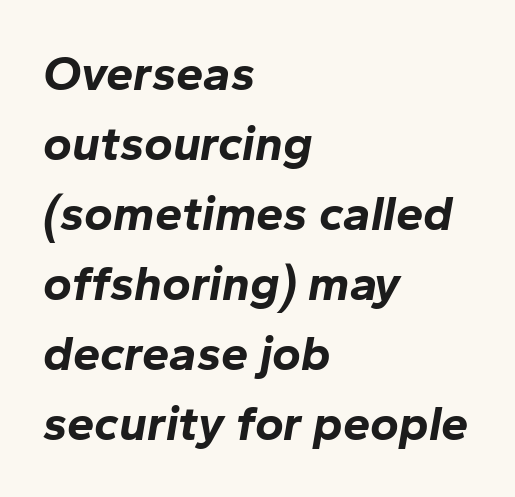
{"italic": "yes", "lean": "right", "slant_degrees": 10, "bold": "yes", "weight": "bold", "width": "normal", "stroke_contrast": "low", "x_height": "medium", "monospaced": "no", "underline": "no", "align": "left", "line_spacing": "normal", "line_spacing_ratio": 1.43, "letter_spacing": "normal", "letter_spacing_em": 0.0, "glyph_px": 49}
